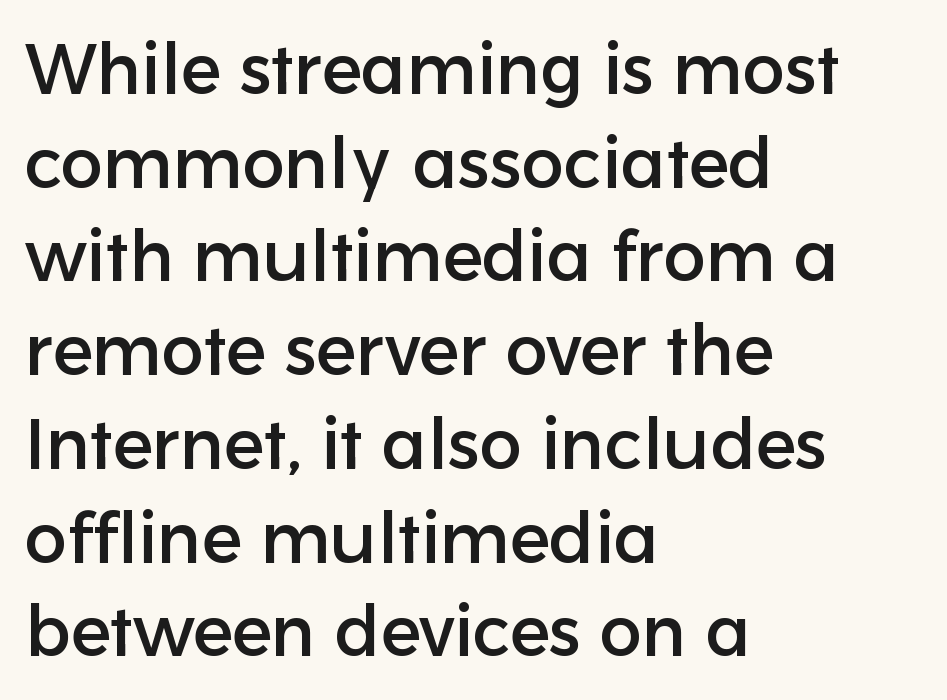
Q: Is the text italic (slanted)? A: No, it is upright.
Q: Is the typeface a serif or a sans-serif typeface? A: Sans-serif.
Q: Is the text underlined? A: No.
Q: How is the paragraph aligned? A: Left-aligned.
Q: Is the spacing between letters normal or unusually wide? A: Normal.
Q: Is the spacing between lines tight, normal or loose? A: Normal.
Q: Width (condensed, normal, or wide)? A: Normal.
Q: Stroke contrast? A: Low.
Q: x-height? A: Medium.
Q: Monospaced? A: No.
